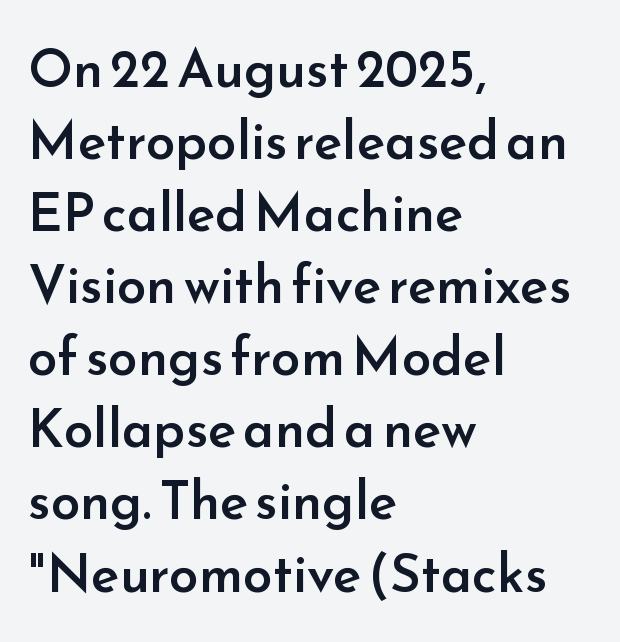
{"serif": "no", "italic": "no", "bold": "semi", "weight": "semibold", "width": "normal", "stroke_contrast": "low", "x_height": "small", "monospaced": "no", "underline": "no", "align": "left", "line_spacing": "normal", "line_spacing_ratio": 1.36, "letter_spacing": "normal", "letter_spacing_em": 0.0, "glyph_px": 53}
